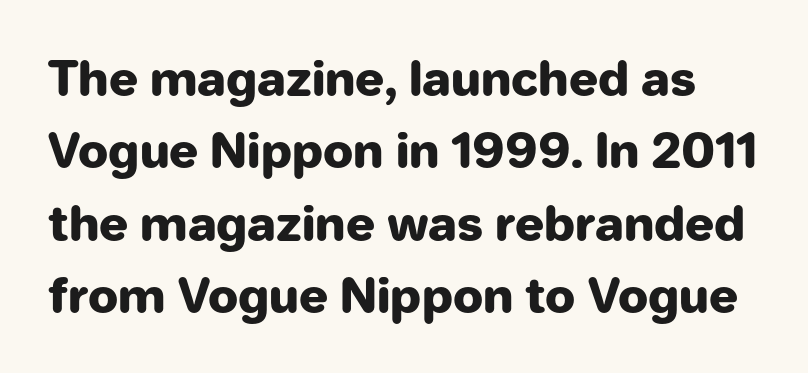
The image shows 48 px heavy sans-serif type, upright; set normal line spacing (1.51x), normal letter spacing, not underlined; low stroke contrast and a medium x-height.
